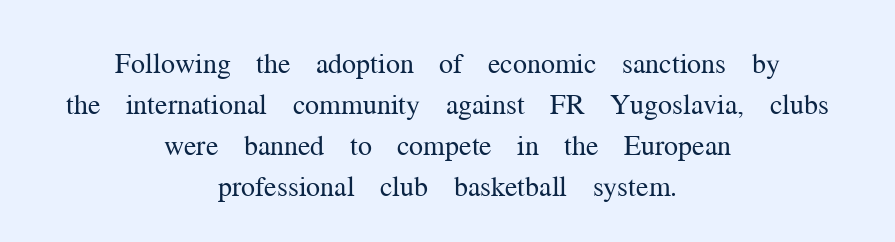
Each letter's strokes conclude with small projecting serifs. What's the leading like? Ordinary, nothing unusual. A typesetter would mark this as roman, not italic. The face used here is rendered with its standard letterfit. The strokes carry an ordinary text weight at most.
